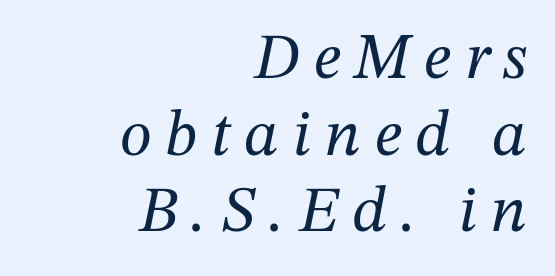
Q: Is the text bold? A: No.
Q: Is the text italic (slanted)? A: Yes, it leans right by about 12 degrees.
Q: Is the typeface a serif or a sans-serif typeface? A: Serif.
Q: Is the text underlined? A: No.
Q: How is the paragraph aligned? A: Right-aligned.
Q: Is the spacing between letters normal or unusually wide? A: Unusually wide.
Q: Width (condensed, normal, or wide)? A: Normal.
Q: Stroke contrast? A: Medium.
Q: x-height? A: Medium.
Q: Monospaced? A: No.
